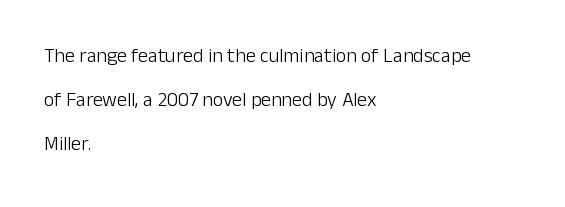
Q: Is the text bold? A: No.
Q: Is the text italic (slanted)? A: No, it is upright.
Q: Is the text underlined? A: No.
Q: How is the paragraph aligned? A: Left-aligned.
Q: Is the spacing between letters normal or unusually wide? A: Normal.
Q: Is the spacing between lines tight, normal or loose? A: Loose.
